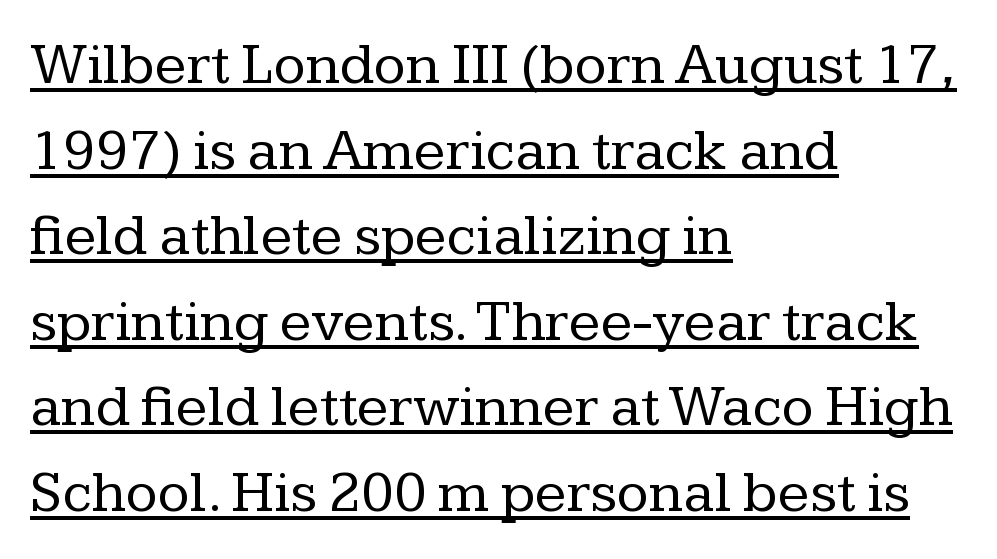
Q: Is the text bold? A: No.
Q: Is the text italic (slanted)? A: No, it is upright.
Q: Is the typeface a serif or a sans-serif typeface? A: Serif.
Q: Is the text underlined? A: Yes.
Q: How is the paragraph aligned? A: Left-aligned.
Q: Is the spacing between letters normal or unusually wide? A: Normal.
Q: Is the spacing between lines tight, normal or loose? A: Normal.
Q: Width (condensed, normal, or wide)? A: Normal.
Q: Stroke contrast? A: Low.
Q: x-height? A: Medium.
Q: Monospaced? A: No.
